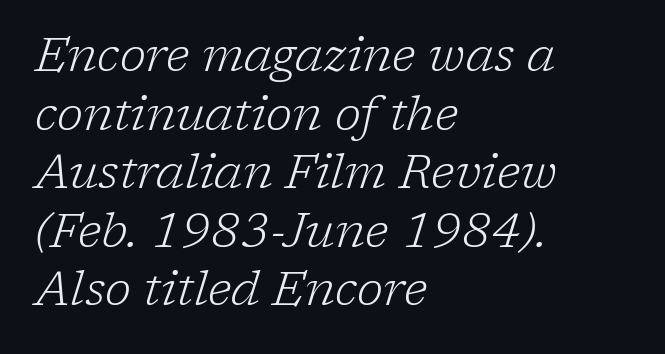
{"serif": "yes", "italic": "yes", "lean": "right", "slant_degrees": 17, "bold": "no", "weight": "light", "width": "normal", "stroke_contrast": "low", "x_height": "medium", "monospaced": "no", "underline": "no", "align": "left", "line_spacing_ratio": 1.22, "letter_spacing": "normal", "letter_spacing_em": 0.0, "glyph_px": 48}
